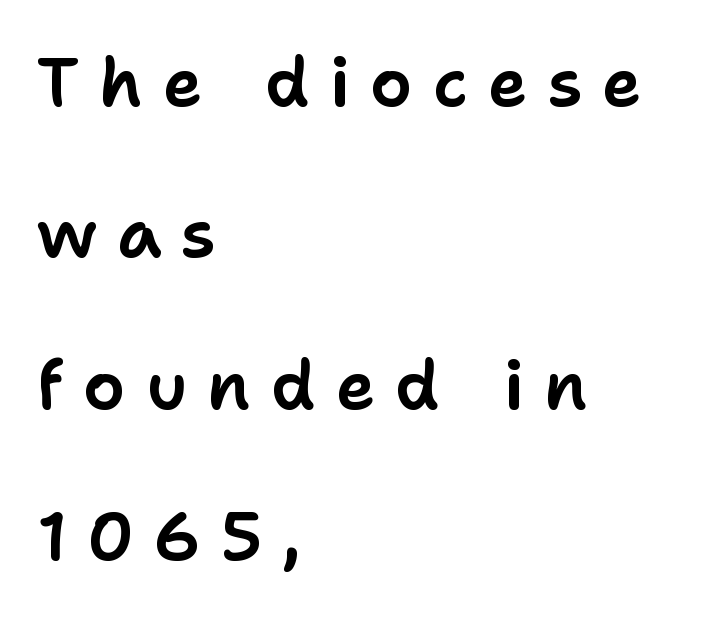
One glance says open: line gaps are wider than usual. Bare-footed words on every line. The typography opts for an upright posture over an oblique one. Substantial extra tracking has been applied to these lines. You could not count columns in this text — the font is proportionally spaced.
